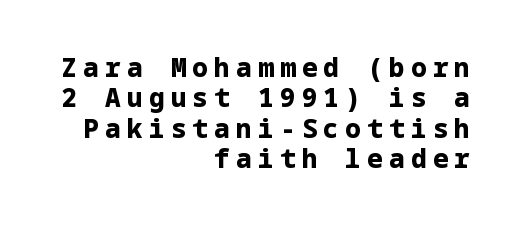
{"italic": "no", "bold": "yes", "underline": "no", "align": "right", "line_spacing_ratio": 1.17, "letter_spacing": "wide", "letter_spacing_em": 0.24, "glyph_px": 26}
